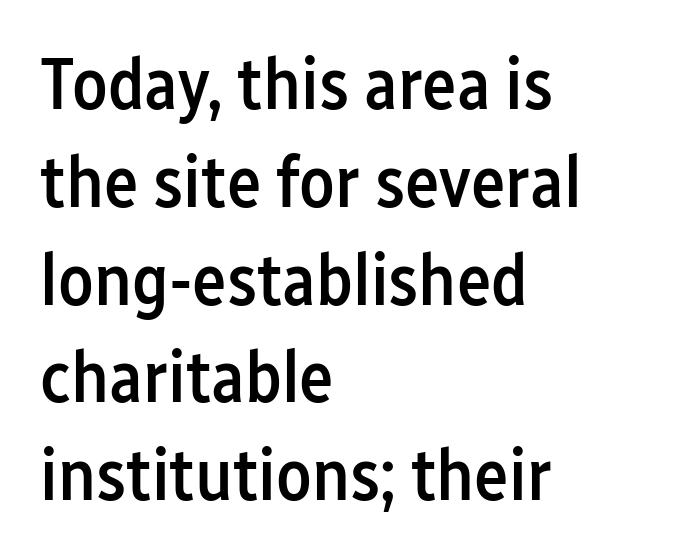
{"serif": "no", "italic": "no", "bold": "semi", "weight": "semibold", "width": "condensed", "stroke_contrast": "low", "x_height": "medium", "monospaced": "no", "underline": "no", "align": "left", "line_spacing": "normal", "line_spacing_ratio": 1.34, "letter_spacing": "normal", "letter_spacing_em": 0.0, "glyph_px": 73}
